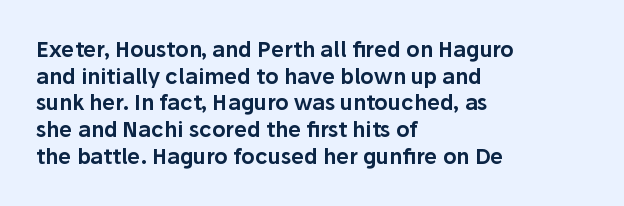
The image shows 21 px text type, upright; set left-aligned, normal line spacing (1.27x), normal letter spacing, not underlined.
